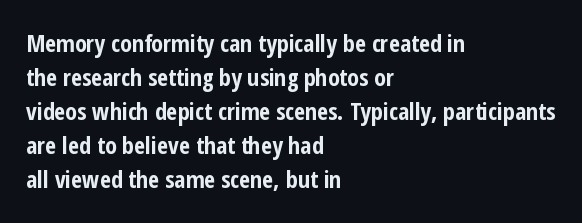
Q: Is the text bold? A: Yes.
Q: Is the text italic (slanted)? A: No, it is upright.
Q: Is the text underlined? A: No.
Q: How is the paragraph aligned? A: Left-aligned.
Q: Is the spacing between letters normal or unusually wide? A: Normal.
Q: Is the spacing between lines tight, normal or loose? A: Normal.
